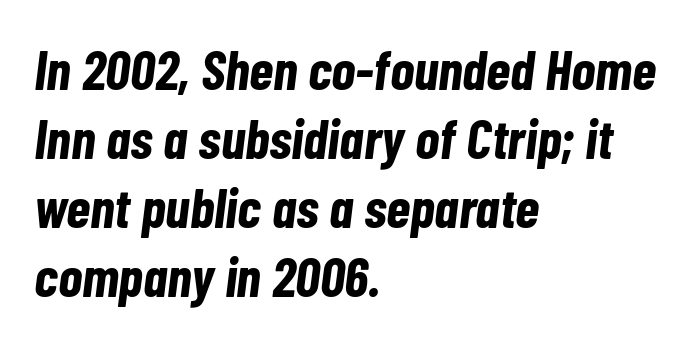
The image shows 56 px bold, condensed type, italic (leaning right); set left-aligned, line spacing 1.23x, normal letter spacing, not underlined; low stroke contrast and a medium x-height.
